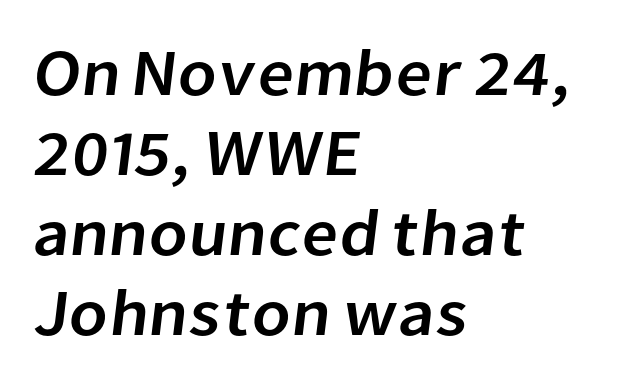
Q: Is the typeface a serif or a sans-serif typeface? A: Sans-serif.
Q: Is the text underlined? A: No.
Q: How is the paragraph aligned? A: Left-aligned.
Q: Is the spacing between letters normal or unusually wide? A: Normal.
Q: Width (condensed, normal, or wide)? A: Normal.
Q: Stroke contrast? A: Low.
Q: x-height? A: Medium.
Q: Monospaced? A: No.
